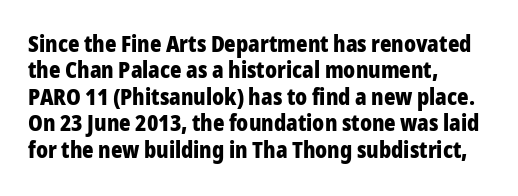
The image shows 22 px bold type, upright; set left-aligned, line spacing 1.2x, normal letter spacing, not underlined.
